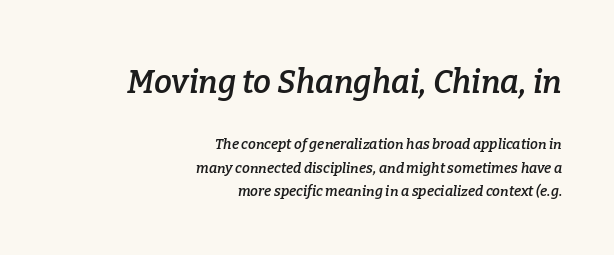
{"serif": "yes", "italic": "yes", "lean": "right", "slant_degrees": 9, "bold": "semi", "weight": "semibold", "width": "normal", "stroke_contrast": "low", "x_height": "medium", "monospaced": "no", "underline": "no", "align": "right", "line_spacing": "normal", "line_spacing_ratio": 1.68, "letter_spacing": "normal", "letter_spacing_em": 0.0, "larger_block": "first", "size_ratio": 2.29, "glyph_px": 32}
